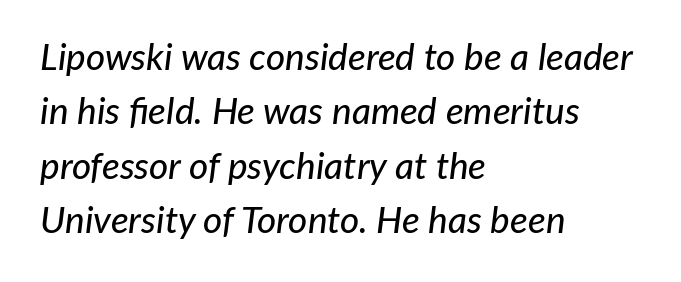
Q: Is the text italic (slanted)? A: Yes, it leans right by about 7 degrees.
Q: Is the text underlined? A: No.
Q: How is the paragraph aligned? A: Left-aligned.
Q: Is the spacing between letters normal or unusually wide? A: Normal.
Q: Is the spacing between lines tight, normal or loose? A: Normal.
Q: Width (condensed, normal, or wide)? A: Normal.
Q: Stroke contrast? A: Low.
Q: x-height? A: Medium.
Q: Monospaced? A: No.
